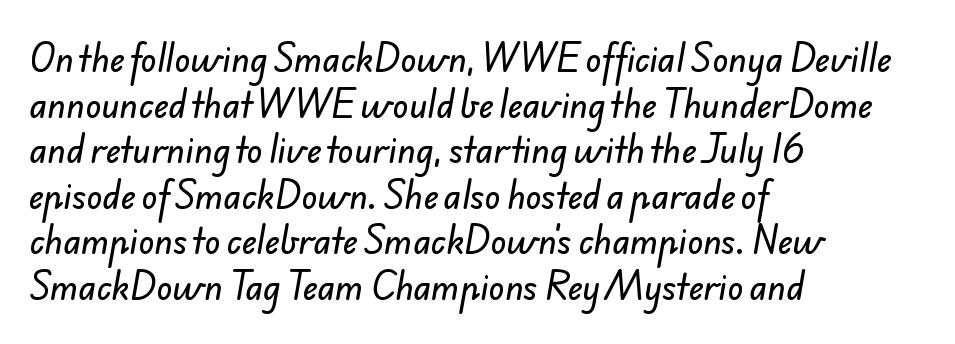
The image shows 33 px sans-serif type; set left-aligned, normal line spacing (1.38x), normal letter spacing, not underlined; low stroke contrast and a small x-height.
